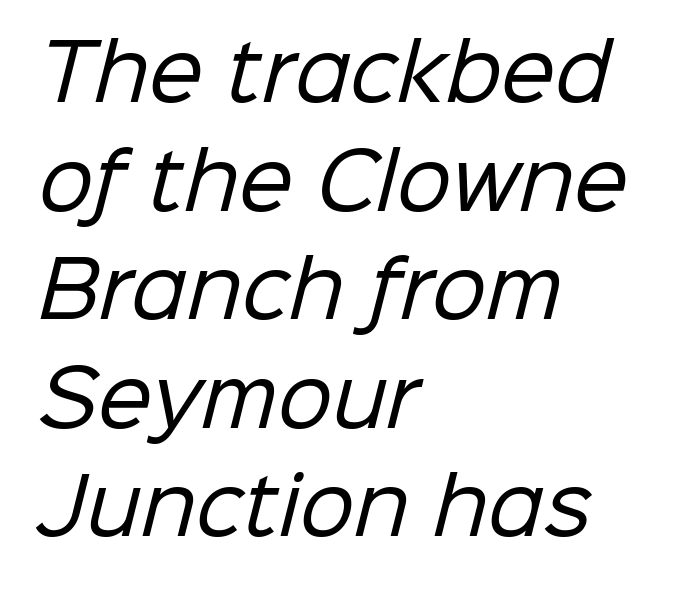
This is not heavy type; no bold has been used. These lines stack with their left ends in a neat column. Any mark beneath the type? The region is blank. Is this a fixed-width face? No — the glyphs have proportional, varying widths. The typeface chosen for these lines omits serifs.
